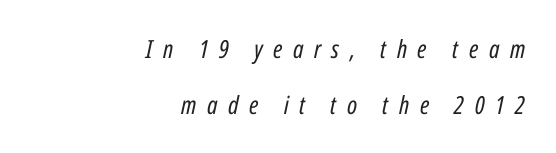
Q: Is the text bold? A: No.
Q: Is the text italic (slanted)? A: Yes, it leans right by about 12 degrees.
Q: Is the text underlined? A: No.
Q: How is the paragraph aligned? A: Right-aligned.
Q: Is the spacing between letters normal or unusually wide? A: Unusually wide.
Q: Is the spacing between lines tight, normal or loose? A: Loose.
